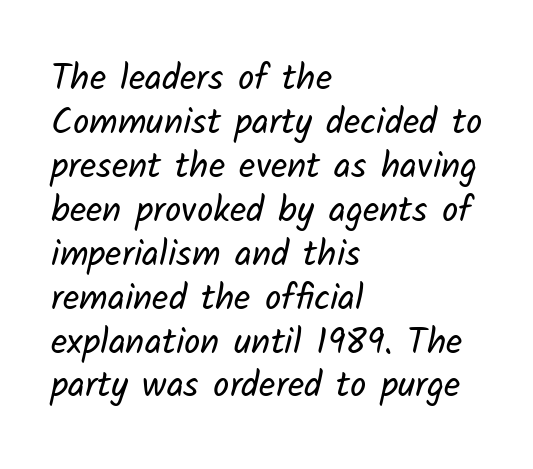
The horizontal fit of the characters is conventional and even. In CSS terms this would be text-align: left. The glyphs in this specimen are sans serif. The weight would be labelled regular, book, light, or lighter still.
